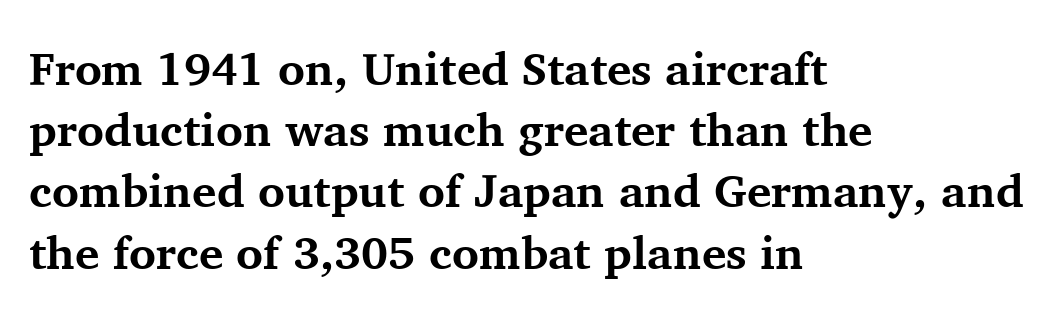
Q: Is the text bold? A: Yes.
Q: Is the text italic (slanted)? A: No, it is upright.
Q: Is the typeface a serif or a sans-serif typeface? A: Serif.
Q: Is the text underlined? A: No.
Q: How is the paragraph aligned? A: Left-aligned.
Q: Is the spacing between letters normal or unusually wide? A: Normal.
Q: Is the spacing between lines tight, normal or loose? A: Normal.
Q: Width (condensed, normal, or wide)? A: Normal.
Q: Stroke contrast? A: Medium.
Q: x-height? A: Medium.
Q: Monospaced? A: No.
